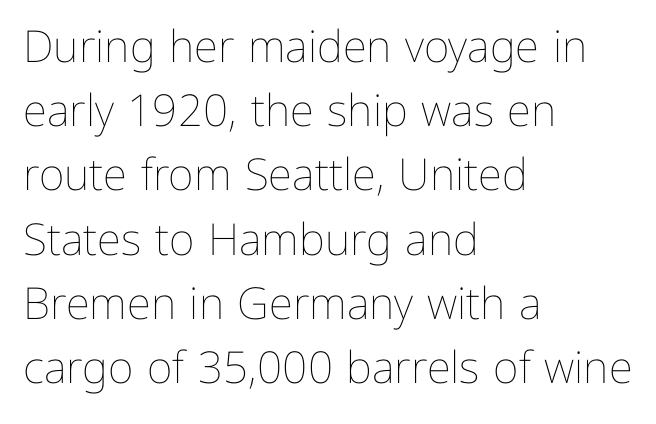
Q: Is the text bold? A: No.
Q: Is the text italic (slanted)? A: No, it is upright.
Q: Is the text underlined? A: No.
Q: How is the paragraph aligned? A: Left-aligned.
Q: Is the spacing between letters normal or unusually wide? A: Normal.
Q: Is the spacing between lines tight, normal or loose? A: Normal.
Q: Width (condensed, normal, or wide)? A: Normal.
Q: Stroke contrast? A: Low.
Q: x-height? A: Medium.
Q: Monospaced? A: No.
